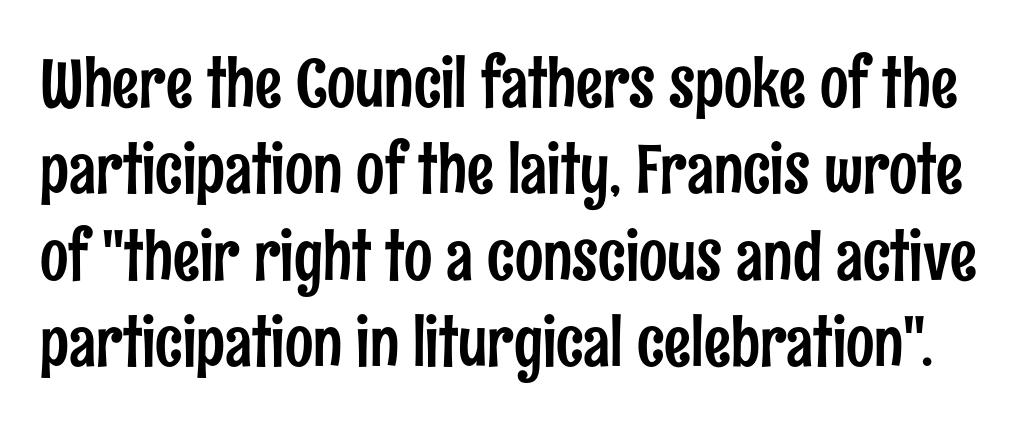
The image shows 67 px condensed sans-serif type, upright; set normal line spacing (1.29x), normal letter spacing, not underlined; low stroke contrast and a medium x-height.
